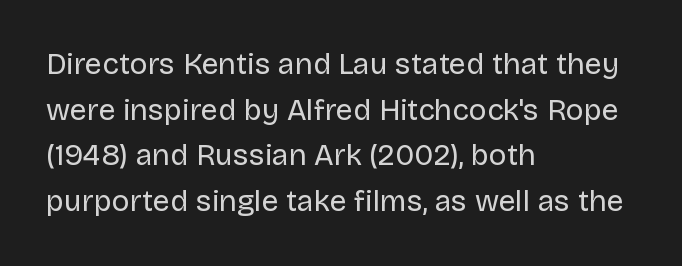
The image shows 30 px regular-weight sans-serif type, upright; set left-aligned, normal line spacing (1.52x), normal letter spacing, not underlined; low stroke contrast and a large x-height.
